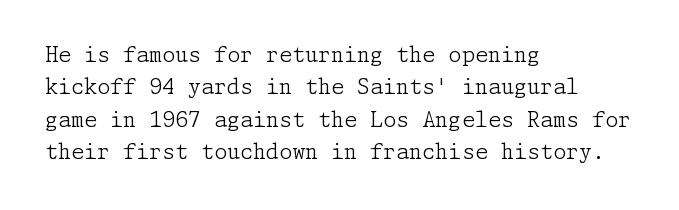
{"italic": "no", "bold": "no", "underline": "no", "align": "left", "line_spacing": "normal", "line_spacing_ratio": 1.54, "letter_spacing": "normal", "letter_spacing_em": 0.0, "glyph_px": 21}
